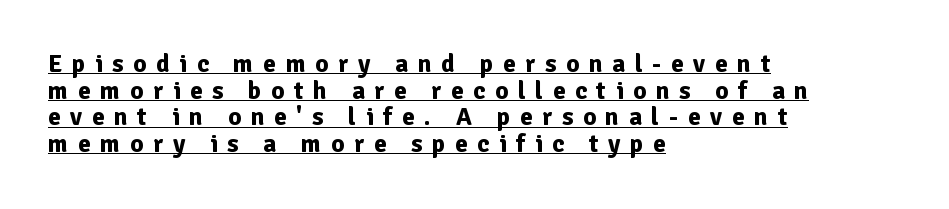
{"italic": "no", "bold": "yes", "underline": "yes", "align": "left", "line_spacing": "tight", "line_spacing_ratio": 1.07, "letter_spacing": "wide", "letter_spacing_em": 0.39, "glyph_px": 25}
